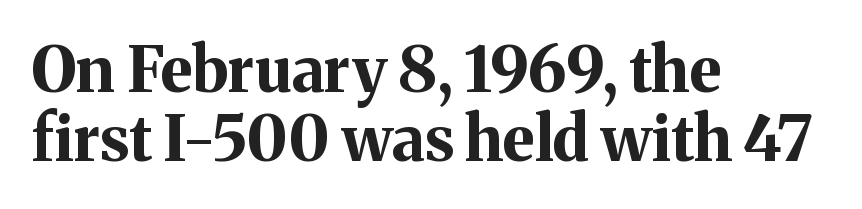
The image shows 62 px bold serif type, upright; set left-aligned, tight line spacing (1.11x), normal letter spacing, not underlined; medium stroke contrast and a medium x-height.
